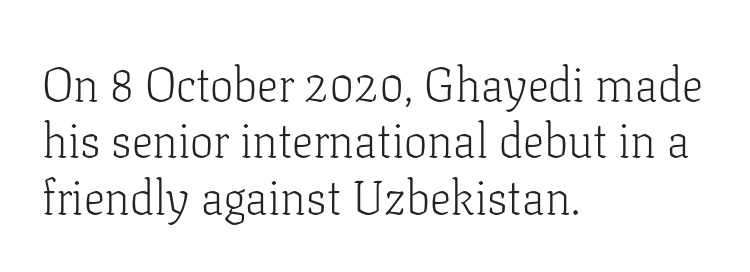
{"serif": "yes", "italic": "no", "bold": "no", "weight": "light", "width": "normal", "stroke_contrast": "low", "x_height": "medium", "monospaced": "no", "underline": "no", "align": "left", "line_spacing_ratio": 1.2, "letter_spacing": "normal", "letter_spacing_em": 0.0, "glyph_px": 47}
